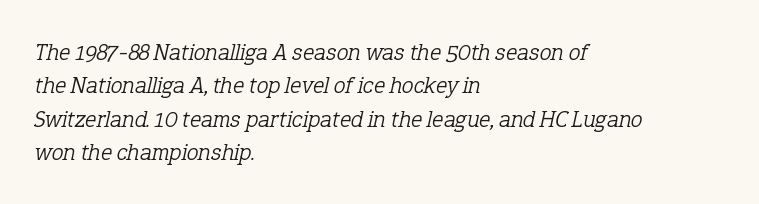
{"italic": "yes", "lean": "right", "slant_degrees": 12, "bold": "no", "underline": "no", "align": "left", "line_spacing": "normal", "line_spacing_ratio": 1.39, "letter_spacing": "normal", "letter_spacing_em": 0.0, "glyph_px": 24}
